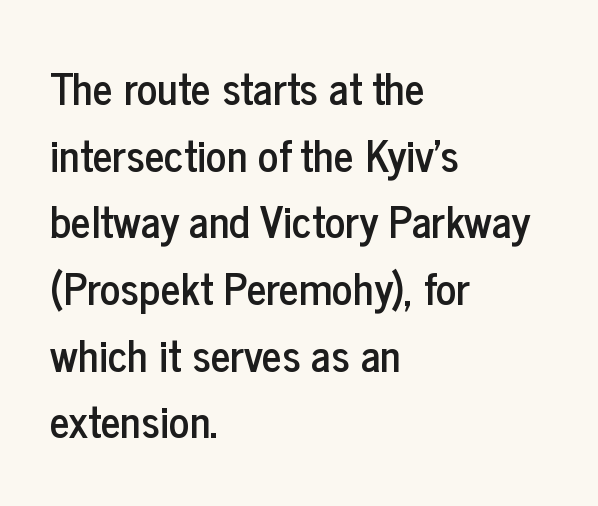
Q: Is the text italic (slanted)? A: No, it is upright.
Q: Is the typeface a serif or a sans-serif typeface? A: Sans-serif.
Q: Is the text underlined? A: No.
Q: How is the paragraph aligned? A: Left-aligned.
Q: Is the spacing between letters normal or unusually wide? A: Normal.
Q: Is the spacing between lines tight, normal or loose? A: Normal.
Q: Width (condensed, normal, or wide)? A: Condensed.
Q: Stroke contrast? A: Low.
Q: x-height? A: Medium.
Q: Monospaced? A: No.
